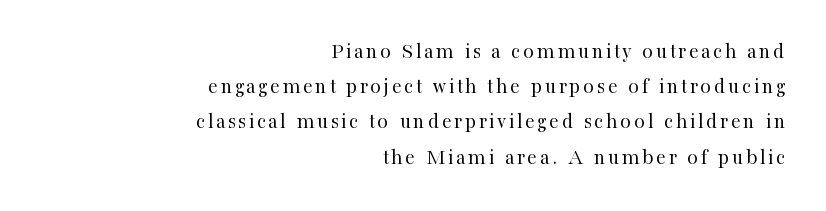
Q: Is the text bold? A: No.
Q: Is the text italic (slanted)? A: No, it is upright.
Q: Is the text underlined? A: No.
Q: How is the paragraph aligned? A: Right-aligned.
Q: Is the spacing between lines tight, normal or loose? A: Normal.
